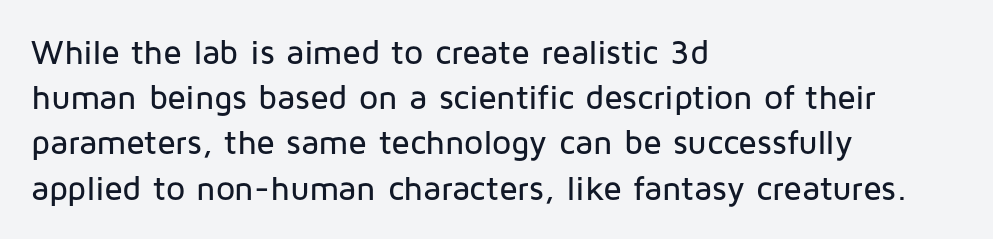
{"serif": "no", "italic": "no", "width": "normal", "stroke_contrast": "low", "x_height": "medium", "monospaced": "no", "underline": "no", "align": "left", "line_spacing": "normal", "line_spacing_ratio": 1.33, "letter_spacing": "normal", "letter_spacing_em": 0.0, "glyph_px": 34}
